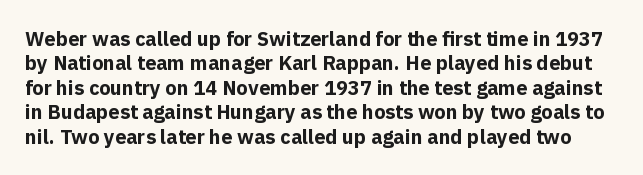
Has an underline been added? It has not. The sample has been set heavy, in full bold. The letters stand upright; this is a roman face. Letter spacing: default.
